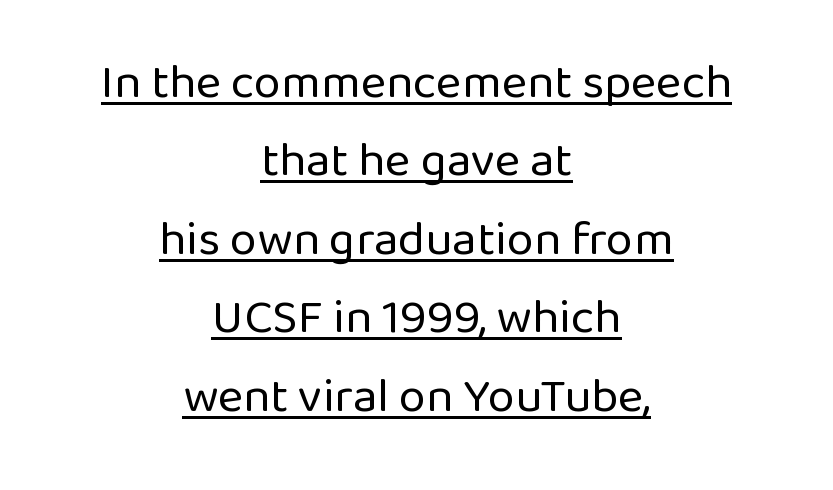
{"serif": "no", "italic": "no", "bold": "no", "weight": "regular", "width": "normal", "stroke_contrast": "low", "x_height": "medium", "monospaced": "no", "underline": "yes", "align": "center", "line_spacing": "normal", "line_spacing_ratio": 1.6, "letter_spacing": "normal", "letter_spacing_em": 0.0, "glyph_px": 49}
